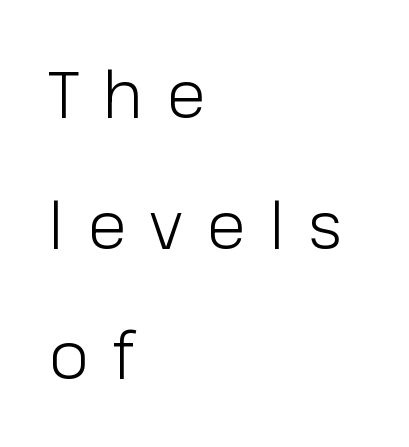
The image shows 65 px light sans-serif type, upright; set left-aligned, loose line spacing (2.01x), unusually wide letter spacing (+0.36 em), not underlined; low stroke contrast and a medium x-height.
